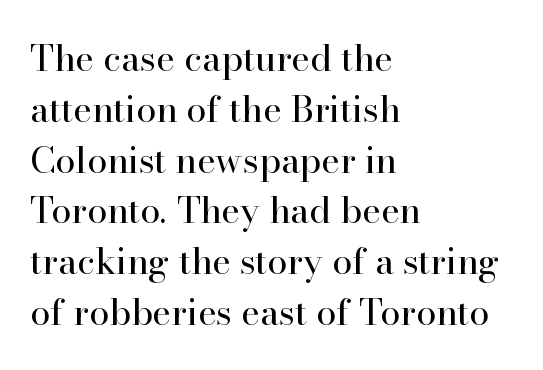
Q: Is the text bold? A: No.
Q: Is the text italic (slanted)? A: No, it is upright.
Q: Is the typeface a serif or a sans-serif typeface? A: Serif.
Q: Is the text underlined? A: No.
Q: How is the paragraph aligned? A: Left-aligned.
Q: Is the spacing between letters normal or unusually wide? A: Normal.
Q: Is the spacing between lines tight, normal or loose? A: Normal.
Q: Width (condensed, normal, or wide)? A: Normal.
Q: Stroke contrast? A: High.
Q: x-height? A: Small.
Q: Monospaced? A: No.
